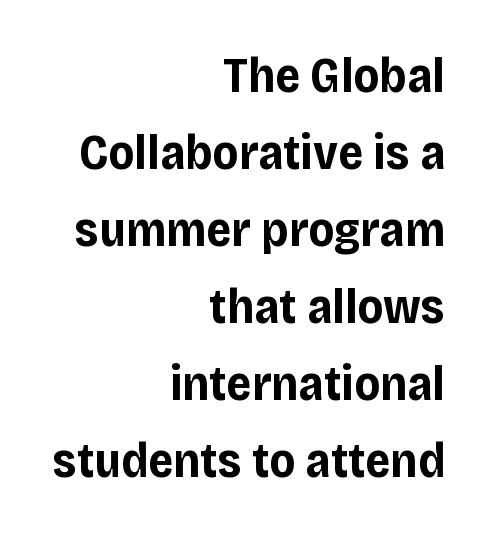
The image shows 49 px bold sans-serif type, upright; set right-aligned, normal line spacing (1.57x), normal letter spacing, not underlined; low stroke contrast and a large x-height.
